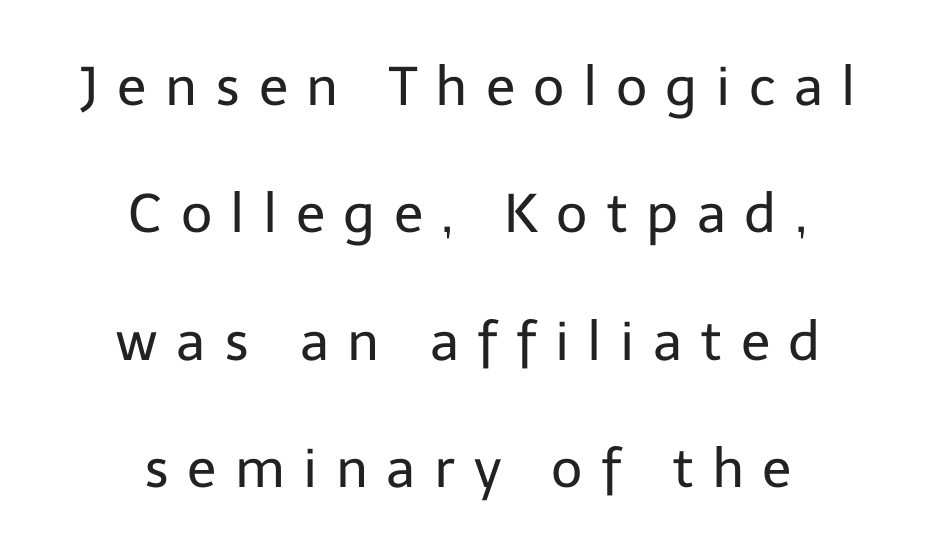
{"serif": "no", "italic": "no", "bold": "no", "weight": "regular", "width": "normal", "stroke_contrast": "low", "x_height": "medium", "monospaced": "no", "underline": "no", "align": "center", "line_spacing": "loose", "line_spacing_ratio": 2.36, "letter_spacing": "wide", "letter_spacing_em": 0.34, "glyph_px": 54}
